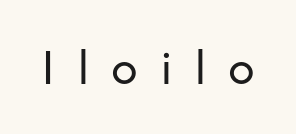
{"serif": "no", "italic": "no", "bold": "no", "weight": "regular", "width": "normal", "stroke_contrast": "low", "x_height": "medium", "monospaced": "no", "underline": "no", "letter_spacing": "wide", "letter_spacing_em": 0.44, "glyph_px": 52}
